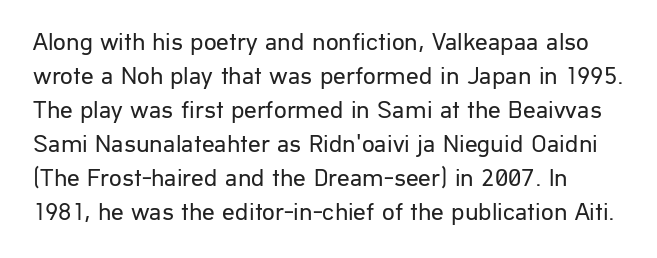
{"italic": "no", "bold": "no", "underline": "no", "line_spacing": "normal", "line_spacing_ratio": 1.36, "letter_spacing": "normal", "letter_spacing_em": 0.0, "glyph_px": 25}
